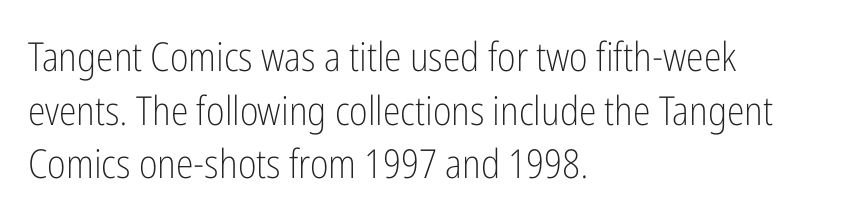
{"serif": "no", "italic": "no", "bold": "no", "weight": "light", "width": "condensed", "stroke_contrast": "low", "x_height": "medium", "monospaced": "no", "underline": "no", "align": "left", "line_spacing": "normal", "line_spacing_ratio": 1.34, "letter_spacing": "normal", "letter_spacing_em": 0.0, "glyph_px": 40}
